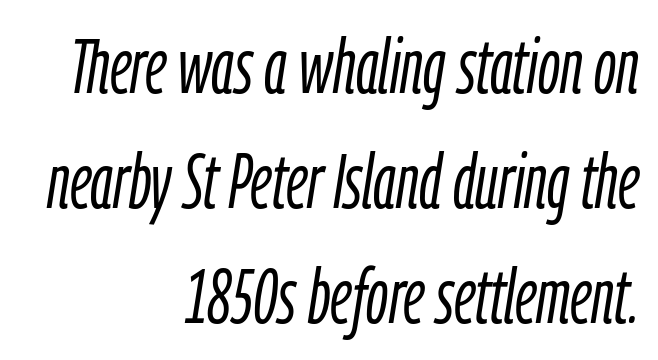
Q: Is the text bold? A: No.
Q: Is the text italic (slanted)? A: Yes, it leans right by about 9 degrees.
Q: Is the text underlined? A: No.
Q: How is the paragraph aligned? A: Right-aligned.
Q: Is the spacing between letters normal or unusually wide? A: Normal.
Q: Is the spacing between lines tight, normal or loose? A: Normal.
Q: Width (condensed, normal, or wide)? A: Condensed.
Q: Stroke contrast? A: Low.
Q: x-height? A: Medium.
Q: Monospaced? A: No.
